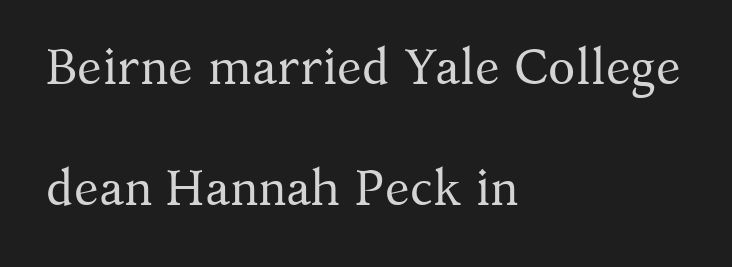
The image shows 50 px regular-weight serif type, upright; set left-aligned, loose line spacing (2.43x), normal letter spacing, not underlined; medium stroke contrast and a medium x-height.
